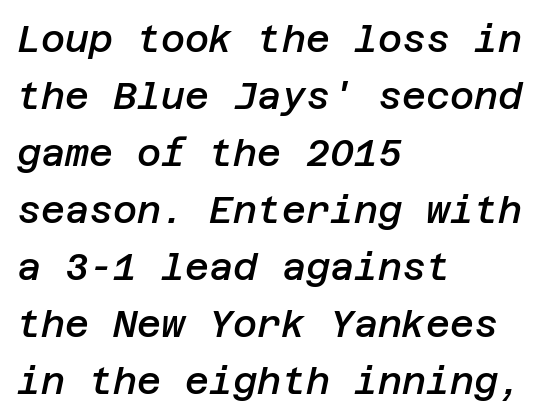
The image shows 37 px semibold type, italic (leaning right); set left-aligned, normal line spacing (1.54x), normal letter spacing, not underlined; low stroke contrast and a large x-height.
